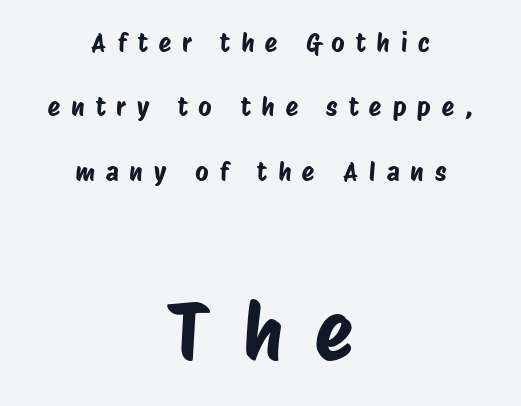
{"serif": "no", "width": "condensed", "stroke_contrast": "low", "x_height": "large", "monospaced": "no", "underline": "no", "align": "center", "line_spacing": "loose", "line_spacing_ratio": 2.48, "letter_spacing": "wide", "letter_spacing_em": 0.42, "larger_block": "second", "size_ratio": 3.04, "glyph_px": 79}
